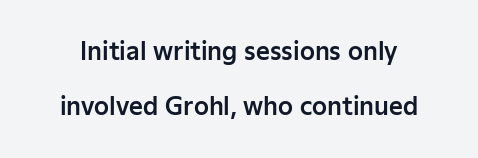
{"italic": "no", "underline": "no", "line_spacing": "loose", "line_spacing_ratio": 2.3, "letter_spacing": "normal", "letter_spacing_em": 0.0, "glyph_px": 24}
